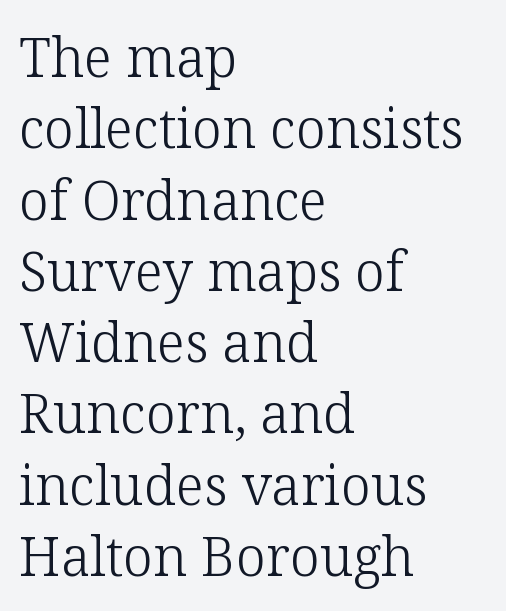
You could not count columns in this text — the font is proportionally spaced. There is no visible air inserted between adjacent glyphs. What kind of face is this? One with serifs. Weight class: somewhere from thin through regular. Ordinary non-slanted type is in use. Check the space under the baseline: it is left empty.
